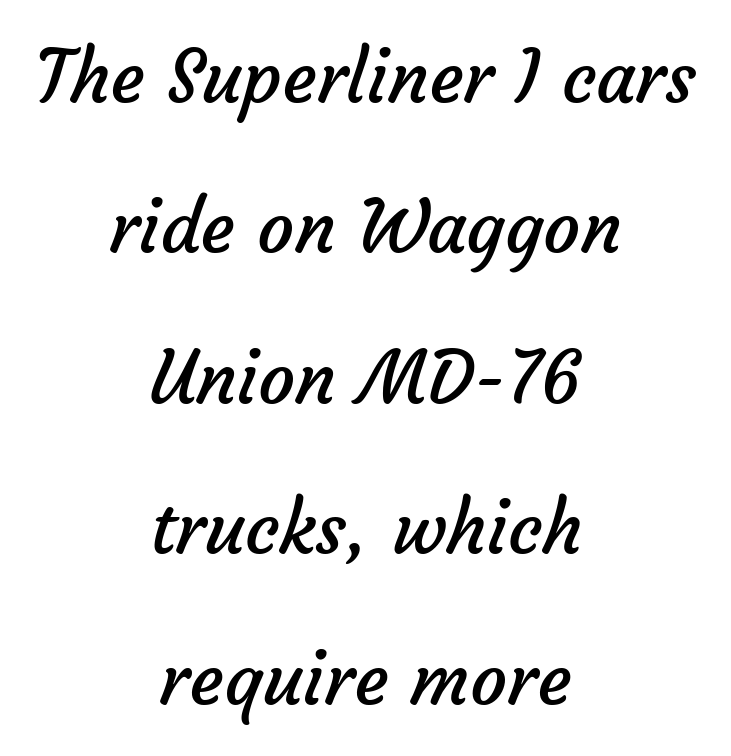
Short and long lines alike share a common midpoint. Honestly, there is no underline to notice here at all. Look at the bottom of the vertical strokes: they stop flat, with no serifs. How are the letters spaced? Ordinarily, with no added tracking. The font sits on the lighter half of the weight spectrum, regular included.
